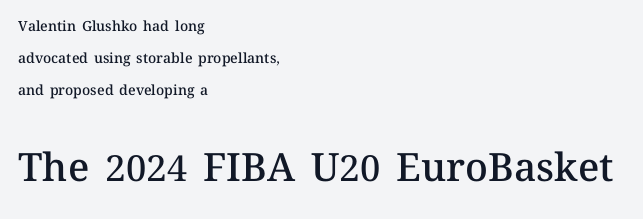
Q: Is the text bold? A: Semi-bold.
Q: Is the text italic (slanted)? A: No, it is upright.
Q: Is the text underlined? A: No.
Q: How is the paragraph aligned? A: Left-aligned.
Q: Is the spacing between letters normal or unusually wide? A: Normal.
Q: Is the spacing between lines tight, normal or loose? A: Loose.
Q: Which block of text is set in a larger size, the first (top) or the second (bottom)? A: The second (bottom) one.
Q: Width (condensed, normal, or wide)? A: Normal.
Q: Stroke contrast? A: Medium.
Q: x-height? A: Medium.
Q: Monospaced? A: No.
